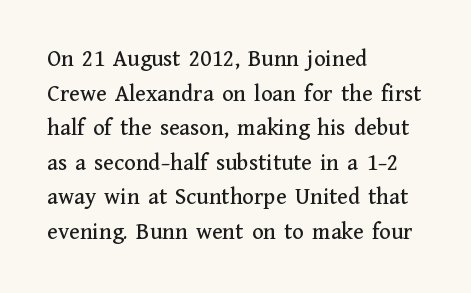
The image shows 24 px text type, upright; set left-aligned, normal line spacing (1.44x), normal letter spacing, not underlined.
